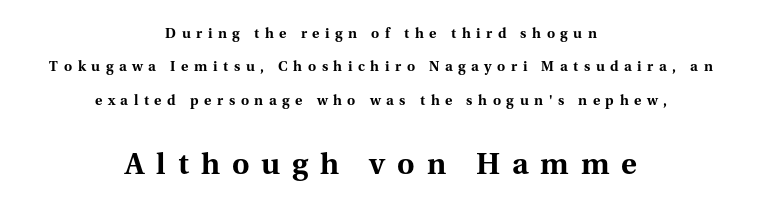
{"serif": "yes", "italic": "no", "bold": "yes", "weight": "bold", "width": "normal", "stroke_contrast": "medium", "x_height": "medium", "monospaced": "no", "underline": "no", "align": "center", "line_spacing": "loose", "line_spacing_ratio": 2.39, "letter_spacing": "wide", "letter_spacing_em": 0.4, "larger_block": "second", "size_ratio": 2.14, "glyph_px": 30}
